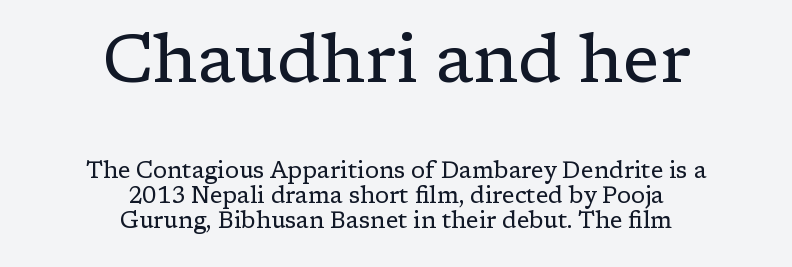
The image shows 68 px regular-weight serif type, upright; set centered, tight line spacing (1.09x), normal letter spacing, not underlined; the first (top) block is 2.96x larger; low stroke contrast and a medium x-height.
